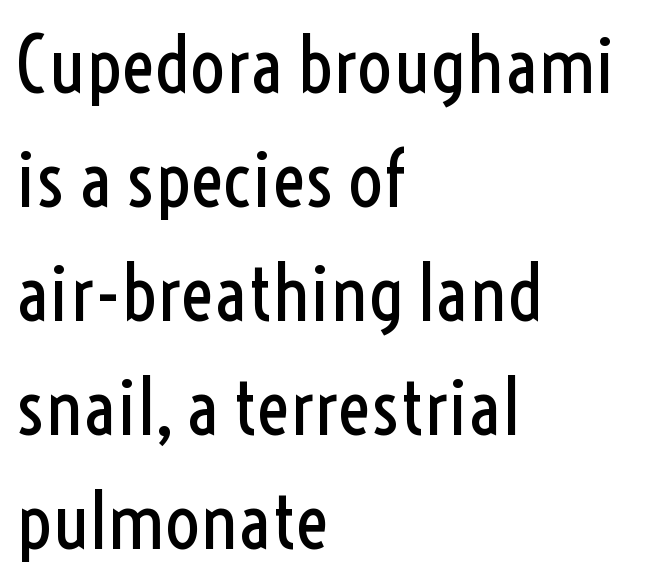
Q: Is the text bold? A: No.
Q: Is the text italic (slanted)? A: No, it is upright.
Q: Is the typeface a serif or a sans-serif typeface? A: Sans-serif.
Q: Is the text underlined? A: No.
Q: How is the paragraph aligned? A: Left-aligned.
Q: Is the spacing between letters normal or unusually wide? A: Normal.
Q: Is the spacing between lines tight, normal or loose? A: Normal.
Q: Width (condensed, normal, or wide)? A: Condensed.
Q: x-height? A: Medium.
Q: Monospaced? A: No.
